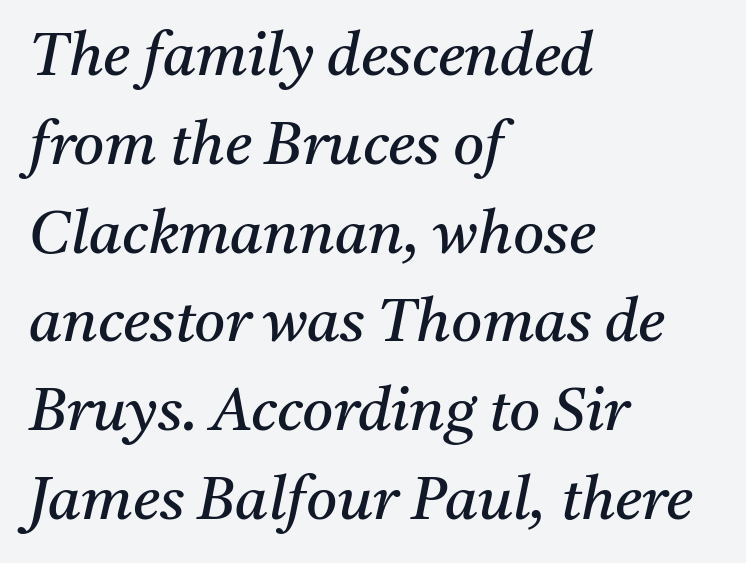
The image shows 60 px regular-weight serif type, italic (leaning right); set left-aligned, normal line spacing (1.48x), normal letter spacing, not underlined; medium stroke contrast and a medium x-height.
